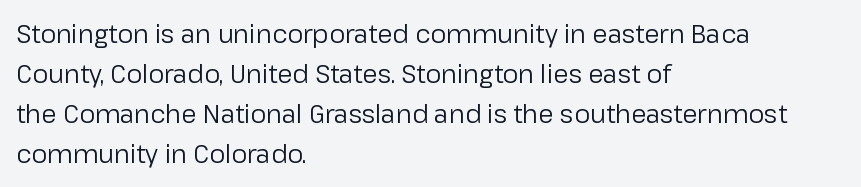
The area under the type is left untouched. A typesetter would mark this as roman, not italic. What's the leading like? Ordinary, nothing unusual. A typesetter would call this zero additional tracking. Which margin do the lines hug? The left one — the right edge is uneven. The cut favours lightness, reaching ordinary text weight at its darkest.
